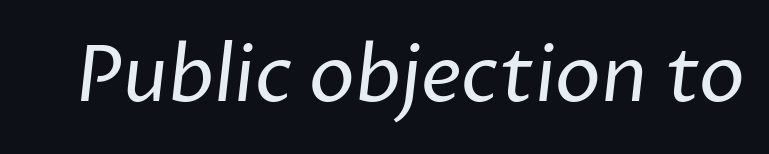
The letters sit at their default tracking, neither squeezed nor spread. Descenders are the only things crossing below the line. Heft: none added — not bold. These lines are rendered in a variable-pitch font. The passage shown is typeset with a sans-serif family.
